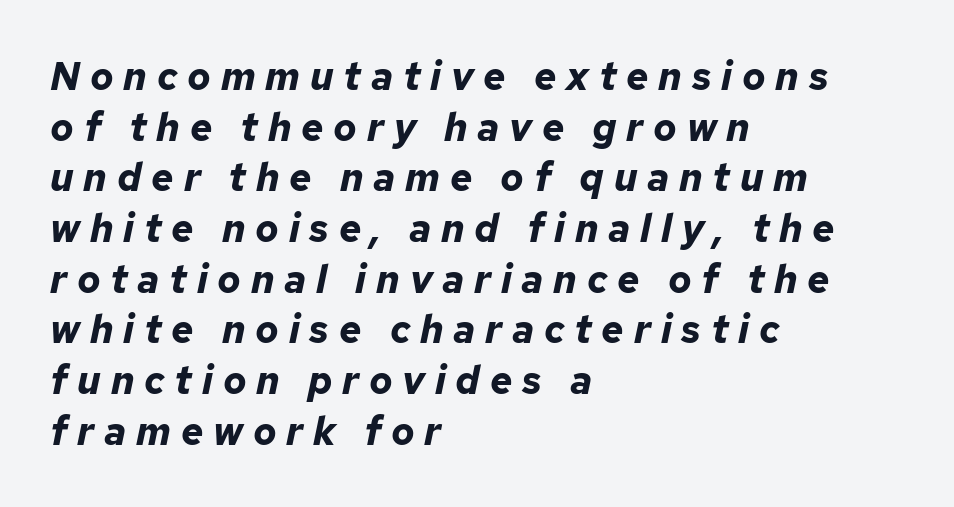
{"italic": "yes", "lean": "right", "slant_degrees": 12, "bold": "yes", "weight": "bold", "width": "normal", "stroke_contrast": "low", "x_height": "medium", "monospaced": "no", "underline": "no", "align": "left", "line_spacing": "normal", "line_spacing_ratio": 1.3, "letter_spacing": "wide", "letter_spacing_em": 0.25, "glyph_px": 39}
